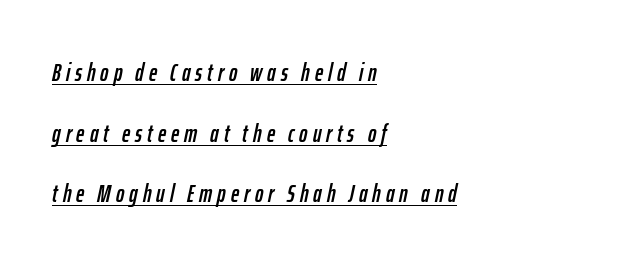
Students, note that the glyphs here are deliberately spaced far apart. Every character sits at an angle, as italics do. These lines are set flush left with a ragged right edge. The vertical gap from one line to the next is large. Check the space under the baseline: a stroke is drawn there.
